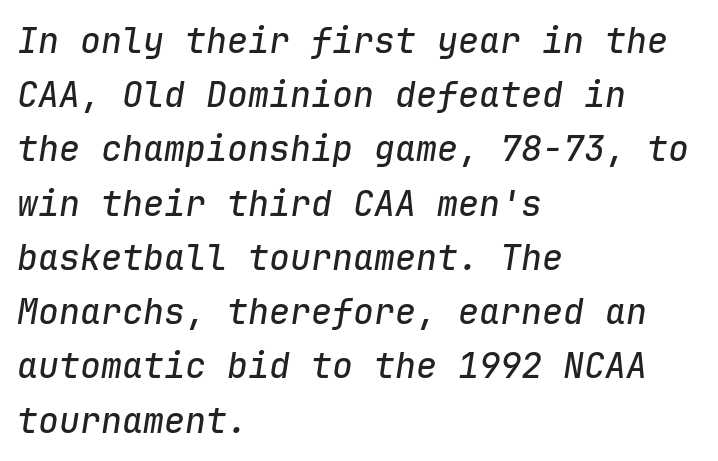
{"italic": "yes", "lean": "right", "slant_degrees": 9, "width": "normal", "stroke_contrast": "low", "x_height": "medium", "monospaced": "yes", "underline": "no", "align": "left", "line_spacing": "normal", "line_spacing_ratio": 1.55, "letter_spacing": "normal", "letter_spacing_em": 0.0, "glyph_px": 35}
